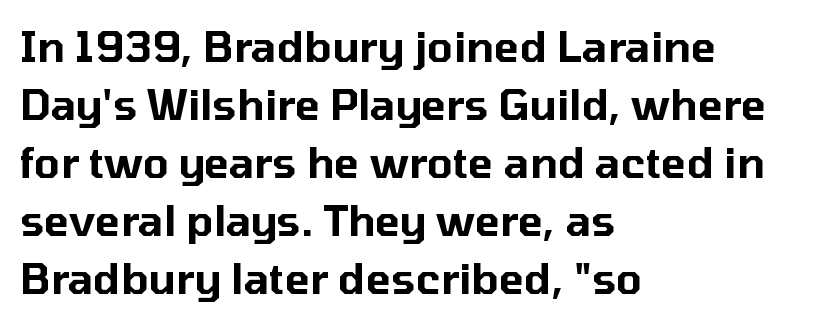
{"serif": "no", "italic": "no", "width": "normal", "stroke_contrast": "low", "x_height": "medium", "monospaced": "no", "underline": "no", "align": "left", "line_spacing": "normal", "line_spacing_ratio": 1.38, "letter_spacing": "normal", "letter_spacing_em": 0.0, "glyph_px": 42}
